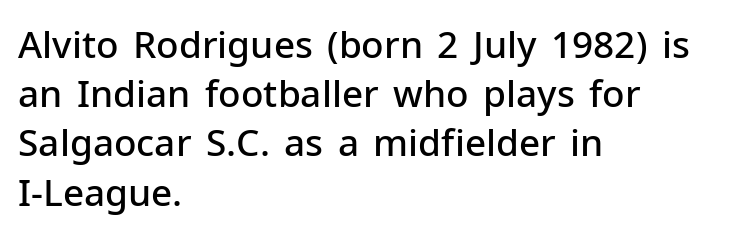
{"serif": "no", "italic": "no", "bold": "semi", "weight": "semibold", "width": "normal", "stroke_contrast": "low", "x_height": "medium", "monospaced": "no", "underline": "no", "align": "left", "line_spacing": "normal", "line_spacing_ratio": 1.33, "letter_spacing": "normal", "letter_spacing_em": 0.0, "glyph_px": 37}
